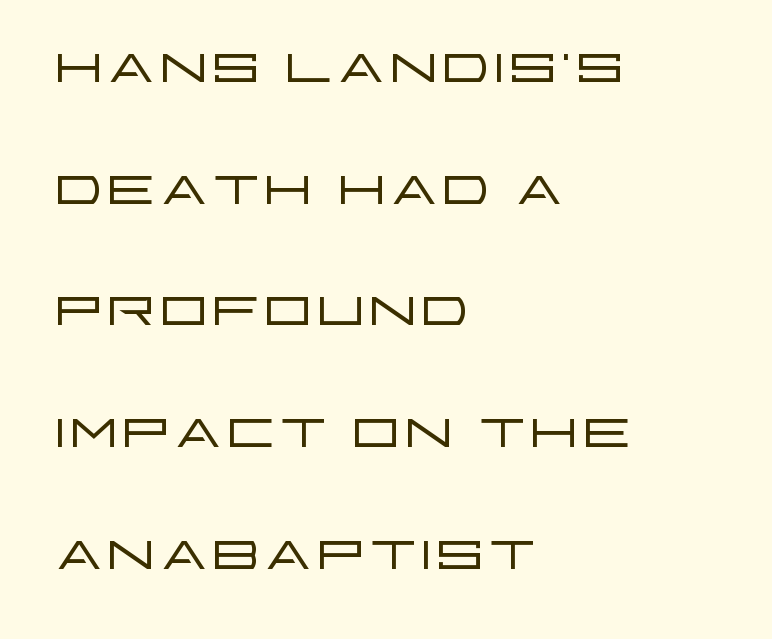
Q: Is the text bold? A: No.
Q: Is the text italic (slanted)? A: No, it is upright.
Q: Is the typeface a serif or a sans-serif typeface? A: Sans-serif.
Q: Is the text underlined? A: No.
Q: How is the paragraph aligned? A: Left-aligned.
Q: Is the spacing between letters normal or unusually wide? A: Normal.
Q: Is the spacing between lines tight, normal or loose? A: Normal.
Q: Width (condensed, normal, or wide)? A: Wide.
Q: Stroke contrast? A: Low.
Q: x-height? A: Large.
Q: Monospaced? A: No.
